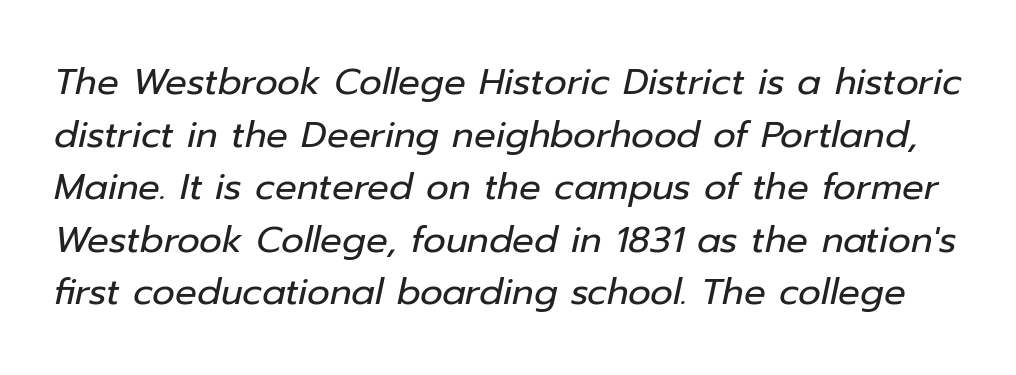
Q: Is the text bold? A: No.
Q: Is the text italic (slanted)? A: Yes, it leans right by about 12 degrees.
Q: Is the text underlined? A: No.
Q: Is the spacing between letters normal or unusually wide? A: Normal.
Q: Is the spacing between lines tight, normal or loose? A: Normal.
Q: Width (condensed, normal, or wide)? A: Normal.
Q: Stroke contrast? A: Low.
Q: x-height? A: Medium.
Q: Monospaced? A: No.
